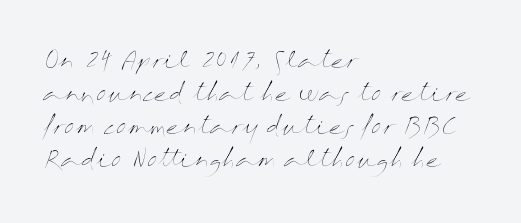
{"bold": "no", "underline": "no", "align": "left", "line_spacing": "normal", "line_spacing_ratio": 1.43, "letter_spacing": "normal", "letter_spacing_em": 0.0, "glyph_px": 23}
